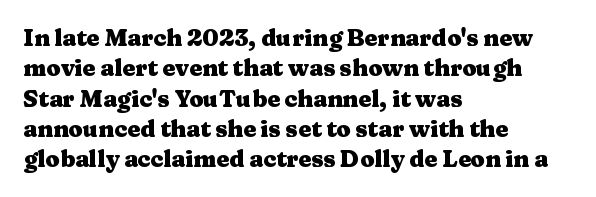
Each word holds together tightly as a unit, with standard inter-letter gaps. Typeset ragged right — the left edge is the straight one. Has an underline been added? It has not. The passage shown stacks its lines at a standard gap. A typesetter would mark this as roman, not italic. The passage shown is emphatically bold.
